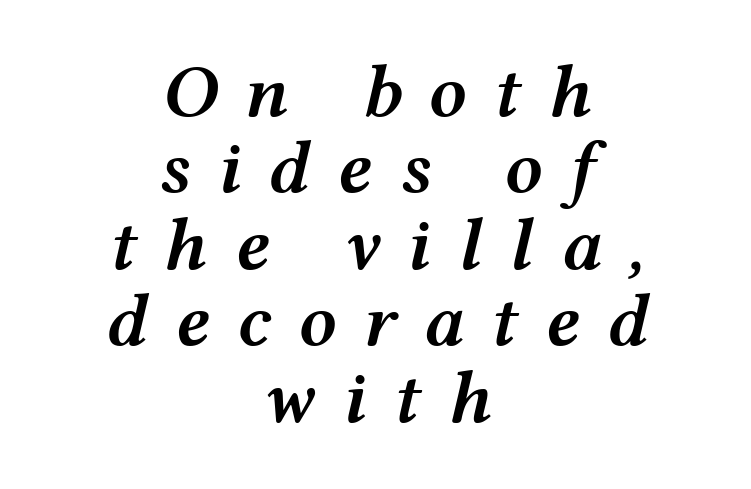
Varying glyph widths throughout — classic text-font behaviour. Vertical spacing — tight. The paragraph shown floats in the horizontal middle. The type is letterspaced generously, with wide tracking. Compared with ordinary roman type, these characters are visibly tilted.
